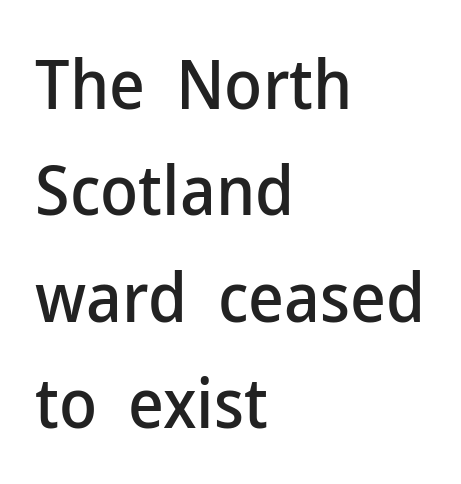
Q: Is the text italic (slanted)? A: No, it is upright.
Q: Is the typeface a serif or a sans-serif typeface? A: Sans-serif.
Q: Is the text underlined? A: No.
Q: How is the paragraph aligned? A: Left-aligned.
Q: Is the spacing between letters normal or unusually wide? A: Normal.
Q: Is the spacing between lines tight, normal or loose? A: Normal.
Q: Width (condensed, normal, or wide)? A: Normal.
Q: Stroke contrast? A: Low.
Q: x-height? A: Medium.
Q: Monospaced? A: No.
